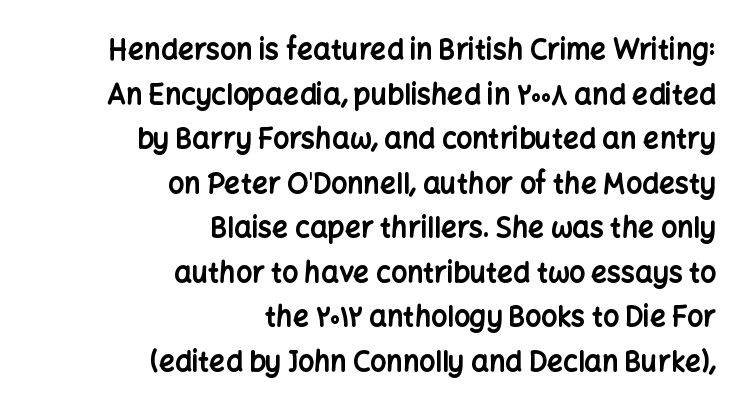
Quick note: interline space is typical. Character widths vary here, with narrow letters taking less room than wide ones. Line endings align vertically; line beginnings do not. These lines are composed in type without serifs.
